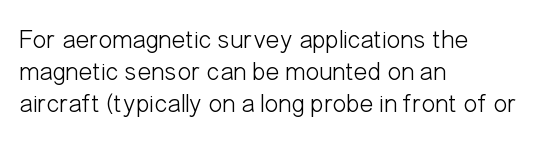
{"italic": "no", "bold": "no", "underline": "no", "align": "left", "line_spacing_ratio": 1.23, "letter_spacing": "normal", "letter_spacing_em": 0.0, "glyph_px": 26}
